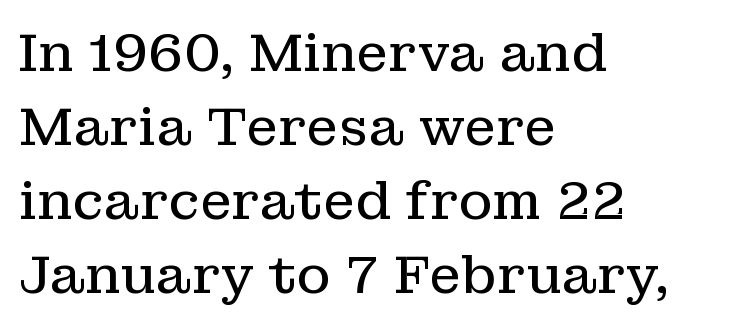
The image shows 52 px regular-weight serif type, upright; set left-aligned, normal line spacing (1.42x), normal letter spacing, not underlined; low stroke contrast and a medium x-height.
